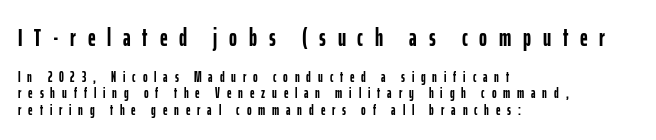
Q: Is the text bold? A: Yes.
Q: Is the text italic (slanted)? A: No, it is upright.
Q: Is the text underlined? A: No.
Q: How is the paragraph aligned? A: Left-aligned.
Q: Is the spacing between letters normal or unusually wide? A: Unusually wide.
Q: Which block of text is set in a larger size, the first (top) or the second (bottom)? A: The first (top) one.
